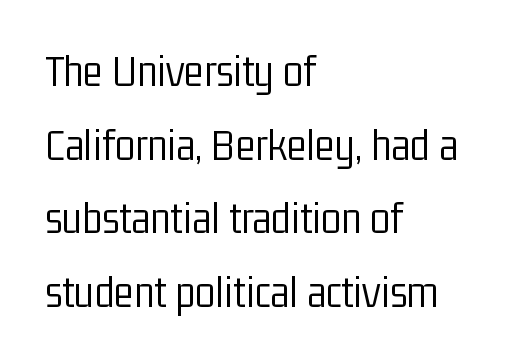
Q: Is the text bold? A: No.
Q: Is the text italic (slanted)? A: No, it is upright.
Q: Is the typeface a serif or a sans-serif typeface? A: Sans-serif.
Q: Is the text underlined? A: No.
Q: How is the paragraph aligned? A: Left-aligned.
Q: Is the spacing between letters normal or unusually wide? A: Normal.
Q: Is the spacing between lines tight, normal or loose? A: Normal.
Q: Width (condensed, normal, or wide)? A: Condensed.
Q: Stroke contrast? A: Low.
Q: x-height? A: Medium.
Q: Monospaced? A: No.
